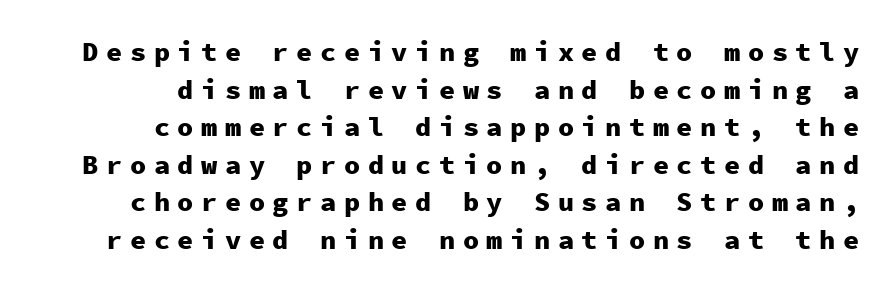
Q: Is the text bold? A: Yes.
Q: Is the text italic (slanted)? A: No, it is upright.
Q: Is the text underlined? A: No.
Q: Is the spacing between letters normal or unusually wide? A: Unusually wide.
Q: Is the spacing between lines tight, normal or loose? A: Normal.
